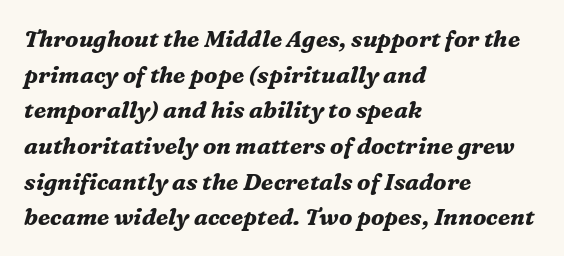
{"italic": "yes", "lean": "right", "slant_degrees": 16, "bold": "yes", "underline": "no", "align": "left", "line_spacing": "normal", "line_spacing_ratio": 1.55, "letter_spacing": "normal", "letter_spacing_em": 0.0, "glyph_px": 23}
